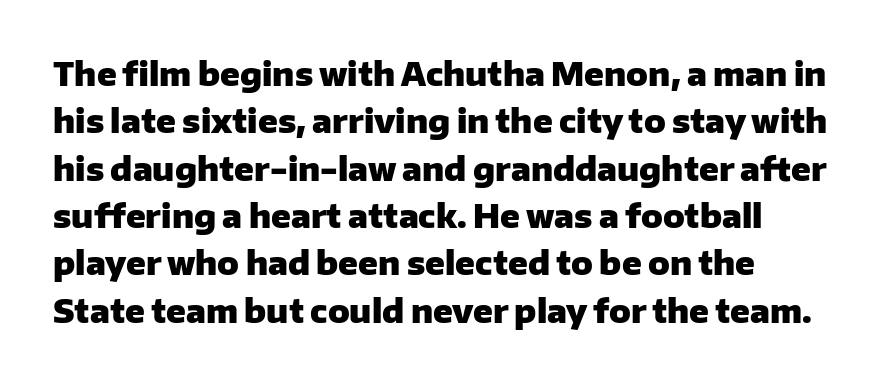
The image shows 32 px heavy sans-serif type, upright; set normal line spacing (1.48x), normal letter spacing, not underlined; low stroke contrast and a medium x-height.
